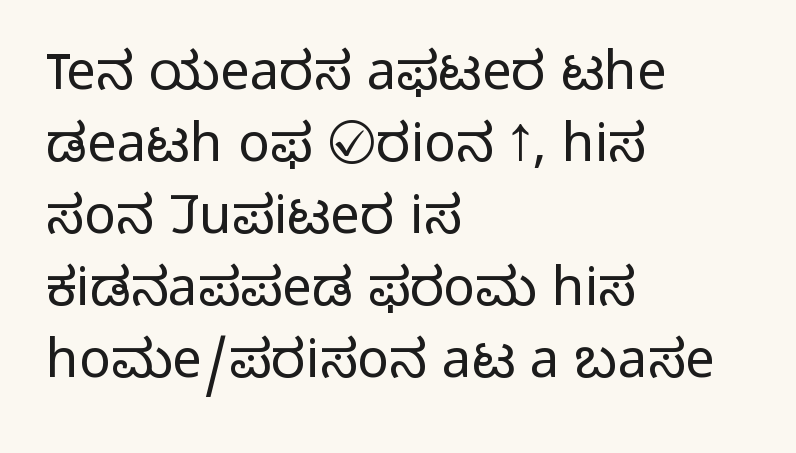
{"serif": "no", "italic": "no", "bold": "no", "weight": "light", "width": "normal", "stroke_contrast": "low", "x_height": "medium", "monospaced": "no", "underline": "no", "align": "left", "line_spacing": "normal", "line_spacing_ratio": 1.36, "letter_spacing": "normal", "letter_spacing_em": 0.0, "glyph_px": 53}
